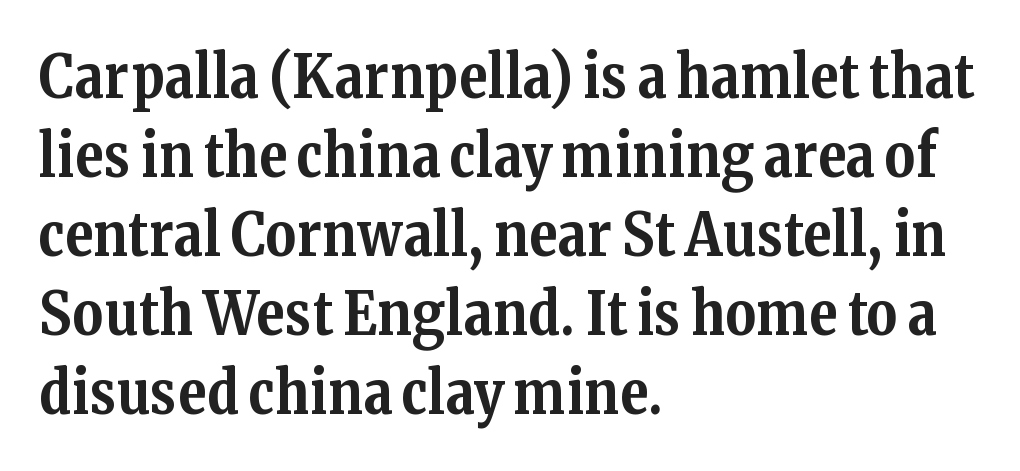
The image shows 59 px bold serif type, upright; set left-aligned, normal line spacing (1.34x), normal letter spacing, not underlined; medium stroke contrast and a medium x-height.
